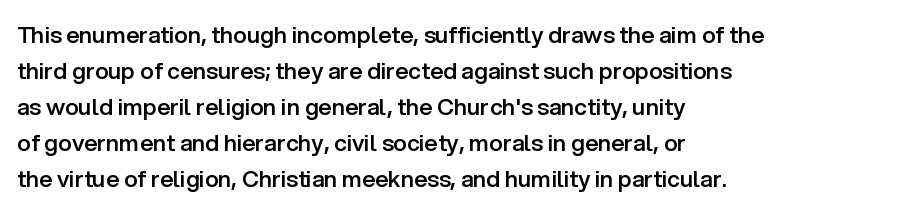
The image shows 23 px text type, upright; set left-aligned, normal line spacing (1.57x), normal letter spacing, not underlined.
